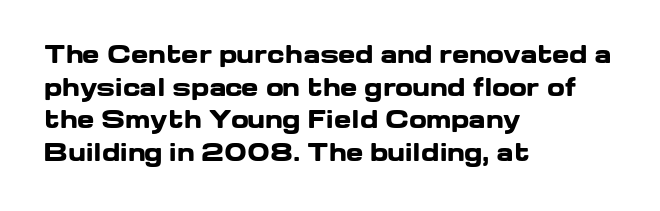
{"italic": "no", "bold": "yes", "underline": "no", "align": "left", "line_spacing": "normal", "line_spacing_ratio": 1.42, "letter_spacing": "normal", "letter_spacing_em": 0.0, "glyph_px": 23}
